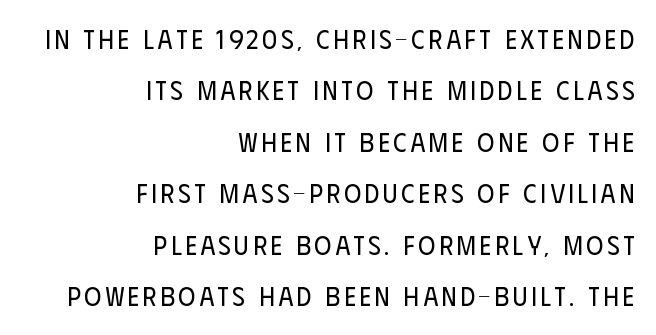
Q: Is the text bold? A: No.
Q: Is the text italic (slanted)? A: No, it is upright.
Q: Is the text underlined? A: No.
Q: How is the paragraph aligned? A: Right-aligned.
Q: Is the spacing between lines tight, normal or loose? A: Loose.
